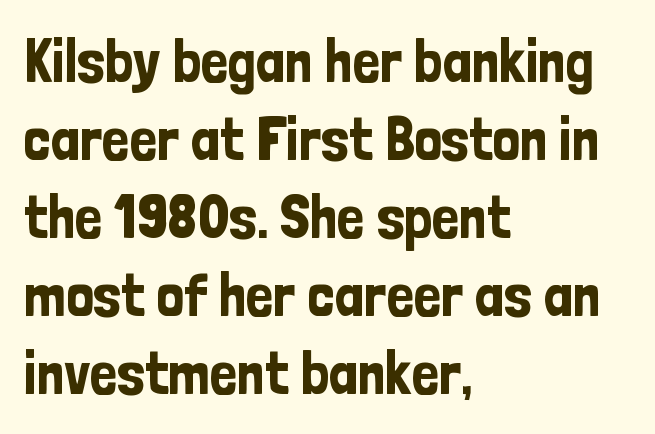
Q: Is the text italic (slanted)? A: No, it is upright.
Q: Is the typeface a serif or a sans-serif typeface? A: Sans-serif.
Q: Is the text underlined? A: No.
Q: How is the paragraph aligned? A: Left-aligned.
Q: Is the spacing between letters normal or unusually wide? A: Normal.
Q: Is the spacing between lines tight, normal or loose? A: Normal.
Q: Width (condensed, normal, or wide)? A: Condensed.
Q: Stroke contrast? A: Low.
Q: x-height? A: Medium.
Q: Monospaced? A: No.
